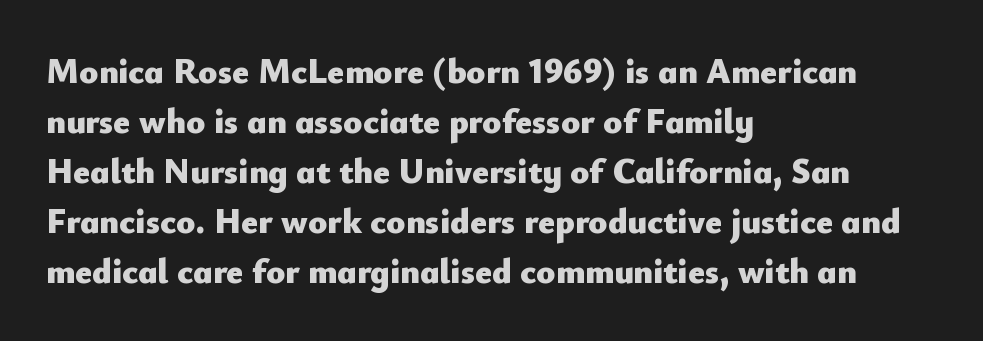
{"serif": "no", "italic": "no", "bold": "yes", "weight": "heavy", "width": "normal", "stroke_contrast": "low", "x_height": "small", "monospaced": "no", "underline": "no", "align": "left", "line_spacing": "normal", "line_spacing_ratio": 1.43, "letter_spacing": "normal", "letter_spacing_em": 0.0, "glyph_px": 35}
